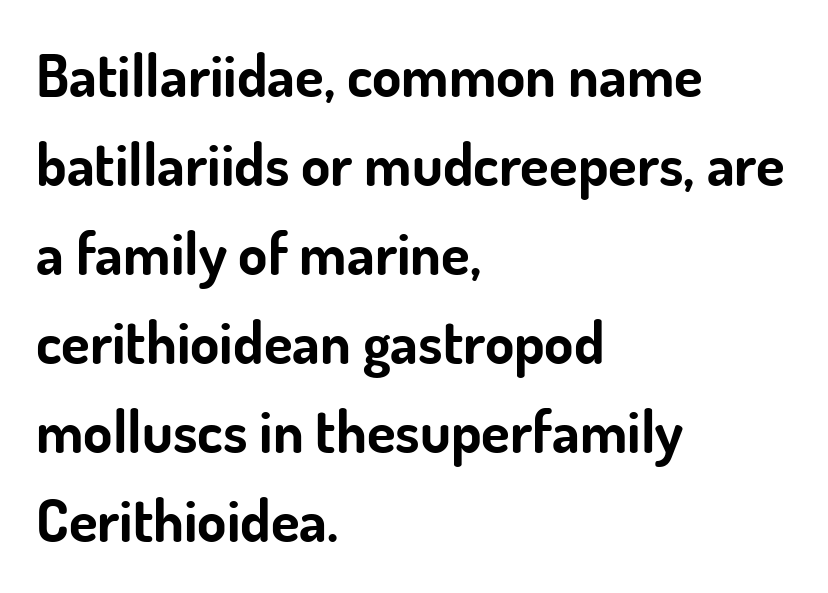
Q: Is the text bold? A: Yes.
Q: Is the text italic (slanted)? A: No, it is upright.
Q: Is the typeface a serif or a sans-serif typeface? A: Sans-serif.
Q: Is the text underlined? A: No.
Q: How is the paragraph aligned? A: Left-aligned.
Q: Is the spacing between letters normal or unusually wide? A: Normal.
Q: Is the spacing between lines tight, normal or loose? A: Normal.
Q: Width (condensed, normal, or wide)? A: Normal.
Q: Stroke contrast? A: Low.
Q: x-height? A: Small.
Q: Monospaced? A: No.
